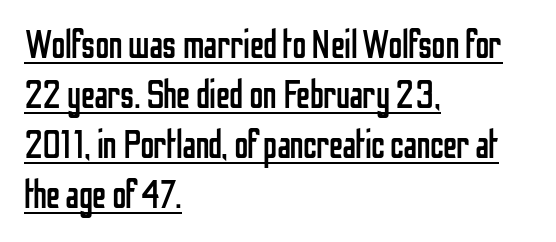
Rendered with straight, roman letterforms. In terms of letterspacing, this is plain default setting. Horizontal bands of white between lines are of average thickness. Proportional: the letters do not fall into vertical columns. This rendering employs a face without finishing strokes, i.e., a sans-serif. The weight tops out at a normal text grade.
